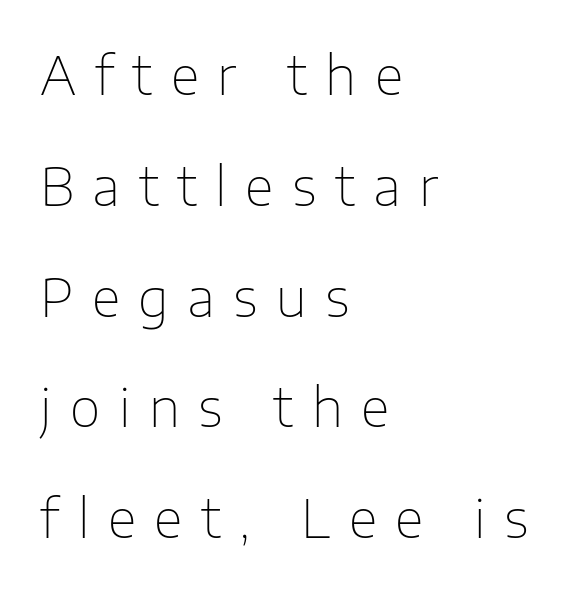
The tracking reads as deliberately expanded to a designer's eye. Proportional: the letters do not fall into vertical columns. What's the leading like? Stretched, with rows far apart. Unlike italic type, these characters show no tilt at all. The space directly below the letters is spotless.
